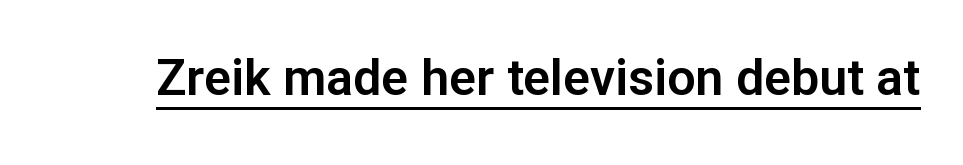
Q: Is the text italic (slanted)? A: No, it is upright.
Q: Is the typeface a serif or a sans-serif typeface? A: Sans-serif.
Q: Is the text underlined? A: Yes.
Q: Is the spacing between letters normal or unusually wide? A: Normal.
Q: Width (condensed, normal, or wide)? A: Normal.
Q: Stroke contrast? A: Low.
Q: x-height? A: Medium.
Q: Monospaced? A: No.
